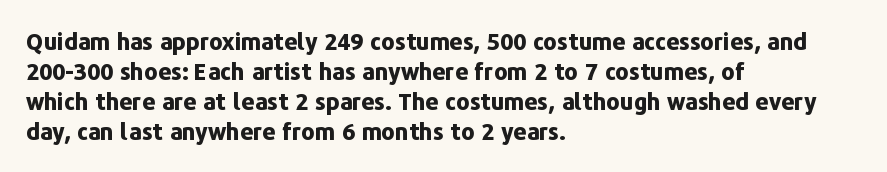
{"italic": "no", "bold": "yes", "underline": "no", "align": "left", "line_spacing": "normal", "line_spacing_ratio": 1.3, "letter_spacing": "normal", "letter_spacing_em": 0.0, "glyph_px": 23}
